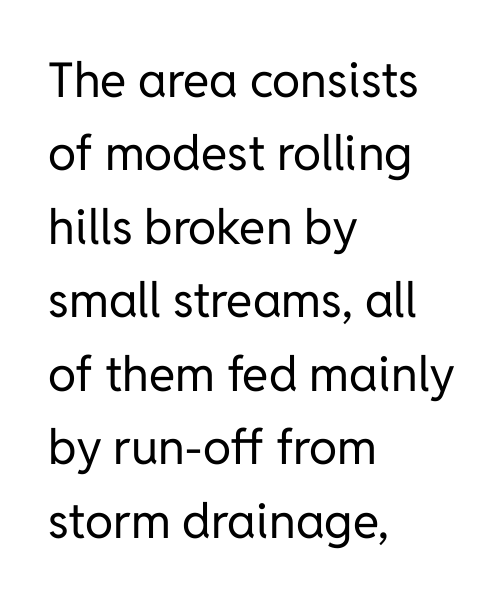
{"serif": "no", "italic": "no", "bold": "no", "weight": "regular", "width": "normal", "stroke_contrast": "low", "x_height": "medium", "monospaced": "no", "underline": "no", "align": "left", "line_spacing": "normal", "line_spacing_ratio": 1.53, "letter_spacing": "normal", "letter_spacing_em": 0.0, "glyph_px": 48}
